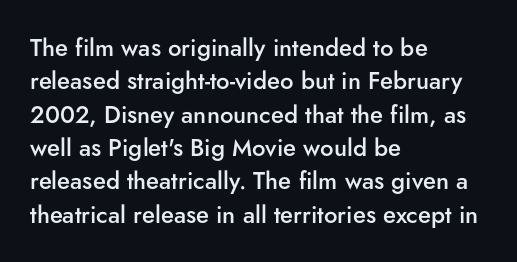
The image shows 24 px text type, upright; set left-aligned, normal line spacing (1.39x), normal letter spacing, not underlined.
